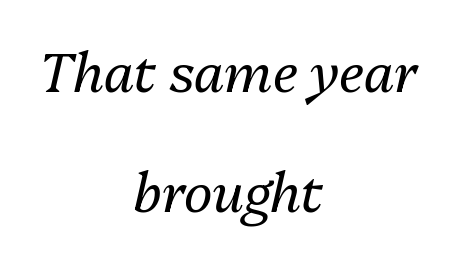
{"italic": "yes", "lean": "right", "slant_degrees": 13, "bold": "no", "weight": "regular", "width": "normal", "stroke_contrast": "medium", "x_height": "medium", "monospaced": "no", "underline": "no", "align": "center", "line_spacing": "loose", "line_spacing_ratio": 2.22, "letter_spacing": "normal", "letter_spacing_em": 0.0, "glyph_px": 54}
